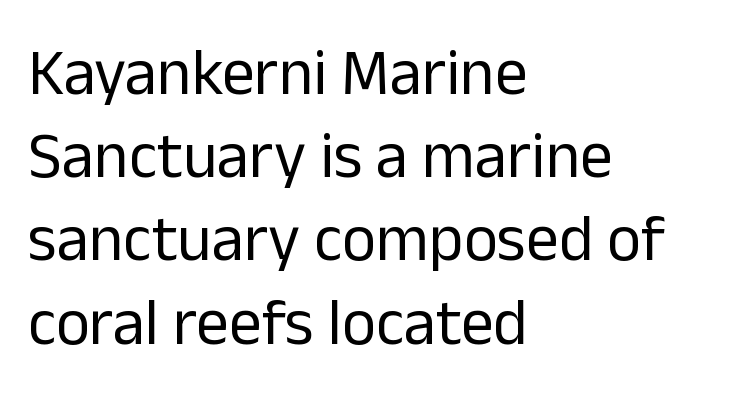
The image shows 65 px regular-weight sans-serif type, upright; set left-aligned, normal line spacing (1.28x), normal letter spacing, not underlined; low stroke contrast and a medium x-height.
